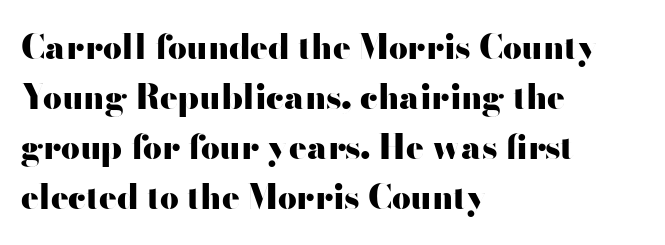
A full-strength bold gives these letters their thick strokes. The passage shown is typed in a proportional face where columns would drift. The specimen reads as upright at a glance. Observe the ordinary spacing: letters are neighbours, not strangers. Bare-footed words on every line.
